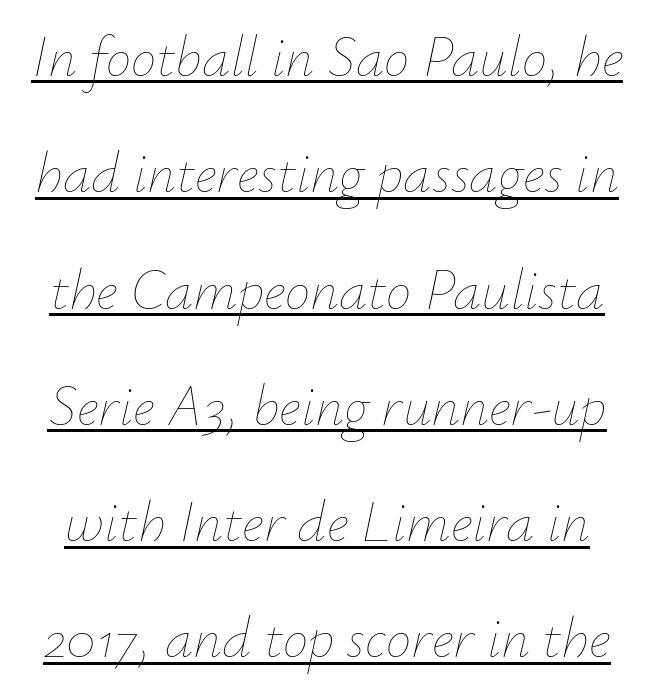
The specimen includes a rule beneath the text block's lines. These lines keep a tight, regular rhythm from letter to letter. The typeface has the unassuming heft of standard copy or less. You could fit nearly another row in the gap between these rows. When letters slant like this, we call the style italic.
